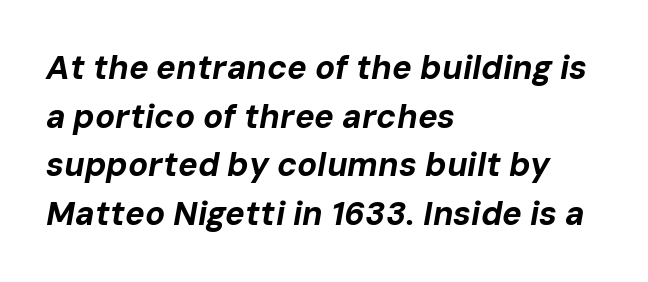
The image shows 33 px bold type, italic (leaning right); set left-aligned, normal line spacing (1.47x), normal letter spacing, not underlined; low stroke contrast and a medium x-height.
